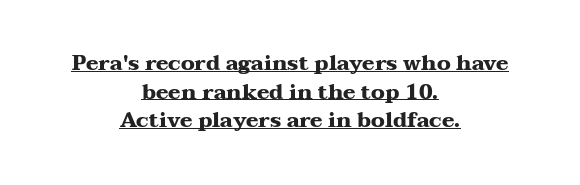
{"italic": "no", "bold": "yes", "underline": "yes", "align": "center", "line_spacing": "normal", "line_spacing_ratio": 1.36, "letter_spacing": "normal", "letter_spacing_em": 0.0, "glyph_px": 21}
